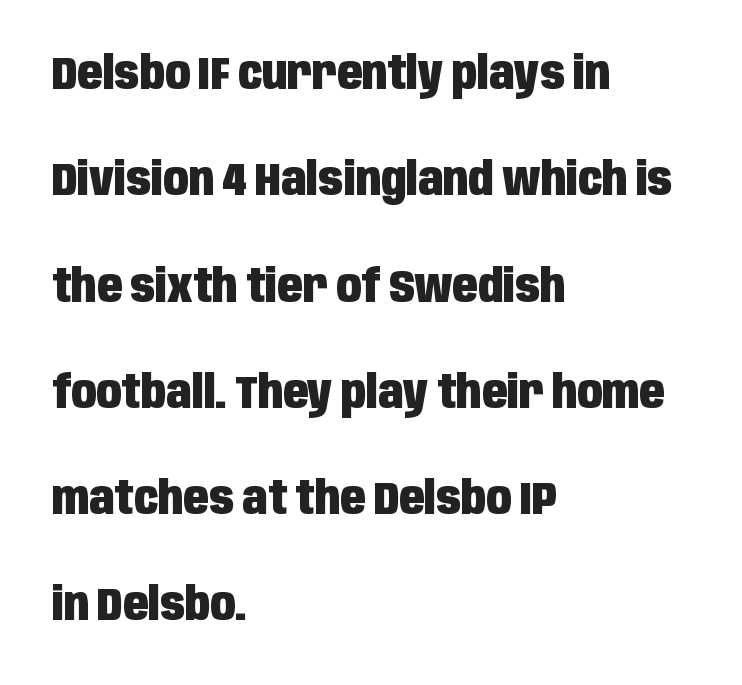
The image shows 46 px heavy, condensed sans-serif type, upright; set left-aligned, loose line spacing (2.31x), normal letter spacing, not underlined; low stroke contrast and a large x-height.
